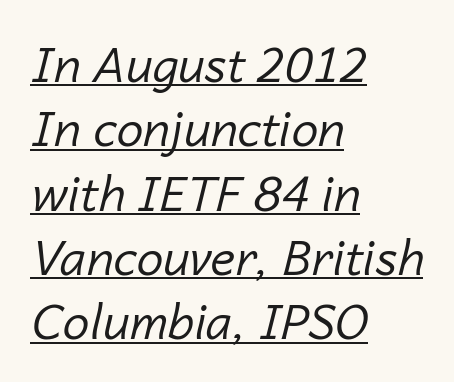
{"italic": "yes", "lean": "right", "slant_degrees": 14, "bold": "no", "weight": "regular", "width": "normal", "stroke_contrast": "low", "x_height": "medium", "monospaced": "no", "underline": "yes", "align": "left", "line_spacing": "normal", "line_spacing_ratio": 1.34, "letter_spacing": "normal", "letter_spacing_em": 0.0, "glyph_px": 48}
